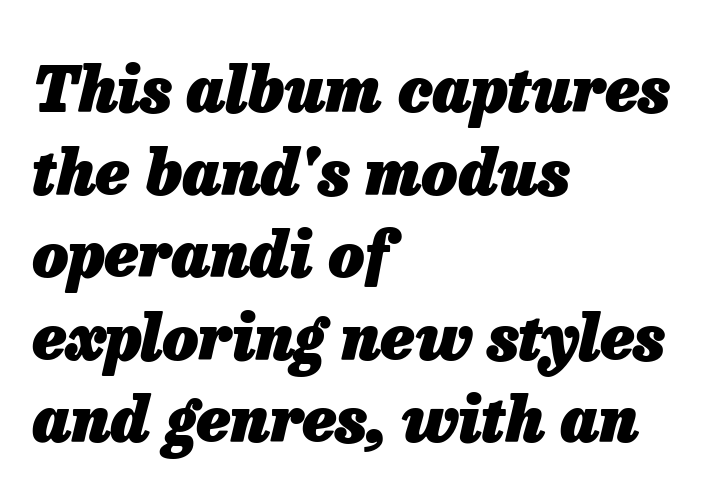
{"italic": "yes", "lean": "right", "slant_degrees": 13, "bold": "yes", "weight": "heavy", "width": "normal", "stroke_contrast": "low", "x_height": "medium", "monospaced": "no", "underline": "no", "align": "left", "line_spacing": "normal", "line_spacing_ratio": 1.31, "letter_spacing": "normal", "letter_spacing_em": 0.0, "glyph_px": 63}
